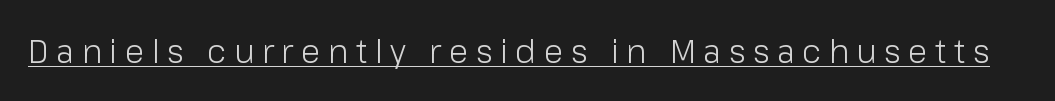
The image shows 32 px light sans-serif type, upright; set unusually wide letter spacing (+0.24 em), underlined; low stroke contrast and a medium x-height.
